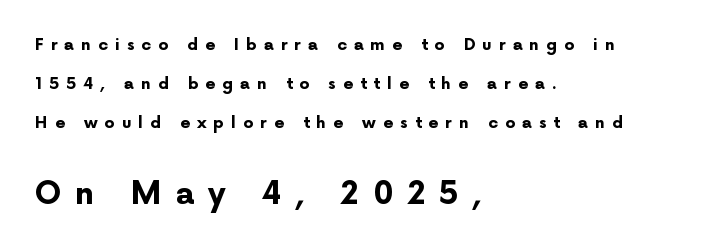
The image shows 31 px bold sans-serif type, upright; set left-aligned, loose line spacing (2.43x), unusually wide letter spacing (+0.44 em), not underlined; the second (bottom) block is 1.94x larger; low stroke contrast and a medium x-height.
